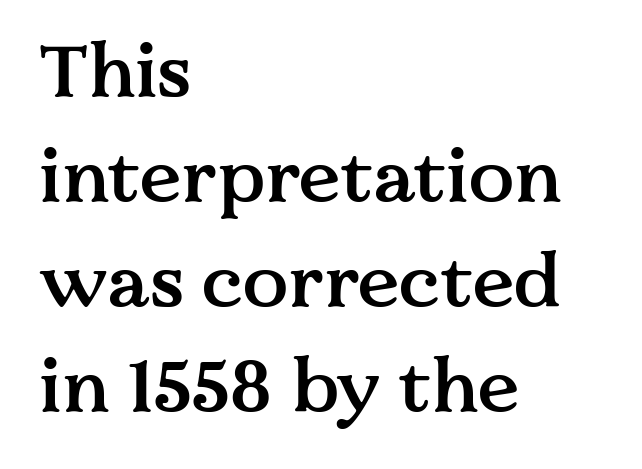
The image shows 75 px semibold serif type, upright; set left-aligned, normal line spacing (1.4x), normal letter spacing, not underlined; medium stroke contrast and a medium x-height.
